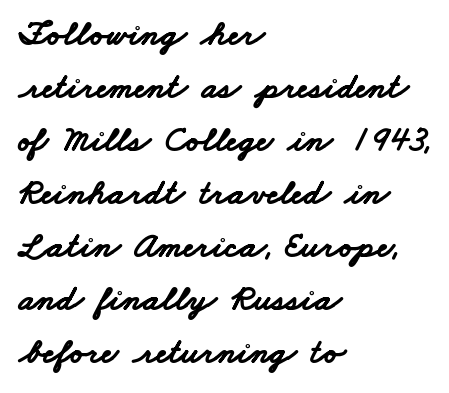
{"serif": "no", "bold": "yes", "weight": "bold", "width": "wide", "stroke_contrast": "low", "x_height": "small", "monospaced": "no", "underline": "no", "align": "left", "line_spacing": "normal", "line_spacing_ratio": 1.47, "letter_spacing": "normal", "letter_spacing_em": 0.0, "glyph_px": 36}
